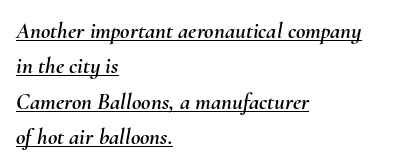
Q: Is the text italic (slanted)? A: Yes, it leans right by about 10 degrees.
Q: Is the text underlined? A: Yes.
Q: How is the paragraph aligned? A: Left-aligned.
Q: Is the spacing between letters normal or unusually wide? A: Normal.
Q: Is the spacing between lines tight, normal or loose? A: Normal.
